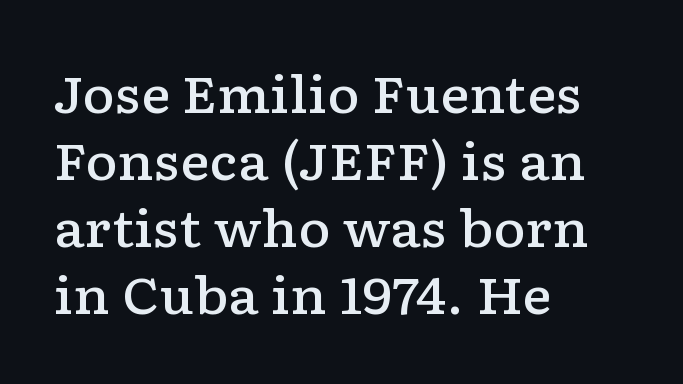
Does extra space separate the letters? No, they use regular spacing. Are there feet on the stems? There are — it's a serif. The letters advance in unequal steps, a hallmark of proportional type. Emphasis by weight is partial: semibold. Compared with a centered layout, this one pins lines to the left instead. Italic: no, the glyphs are upright roman.
